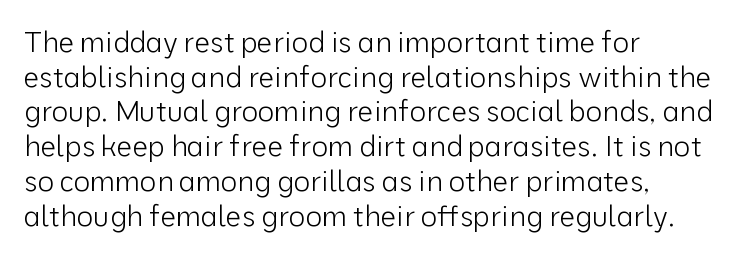
Inter-character spacing is left at the font's built-in metrics. The cut favours lightness, reaching ordinary text weight at its darkest. The face used here is a sans, in the tradition of grotesques and geometrics. The lines in this sample share a left origin and differ only in where they stop.
